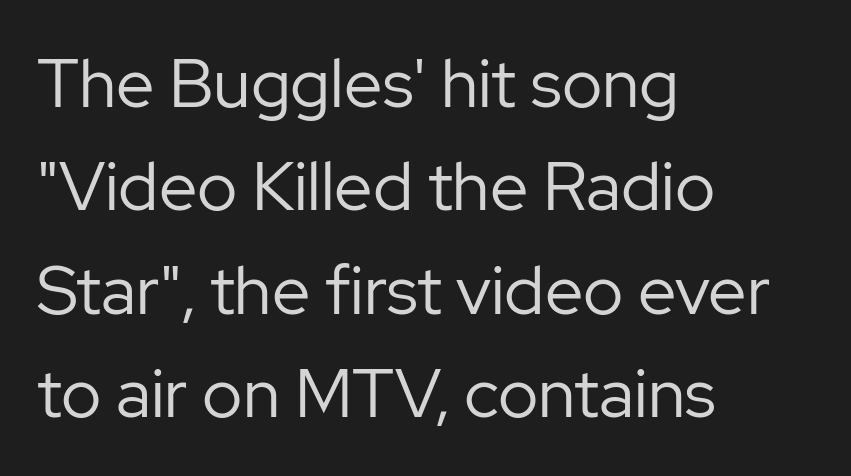
Layout note: lines flush left. You could not count columns in this text — the font is proportionally spaced. The font is comparable to plain body text, perhaps lighter. Designer's note — italics off, roman on. No feet cap the strokes, marking this as sans-serif type.
